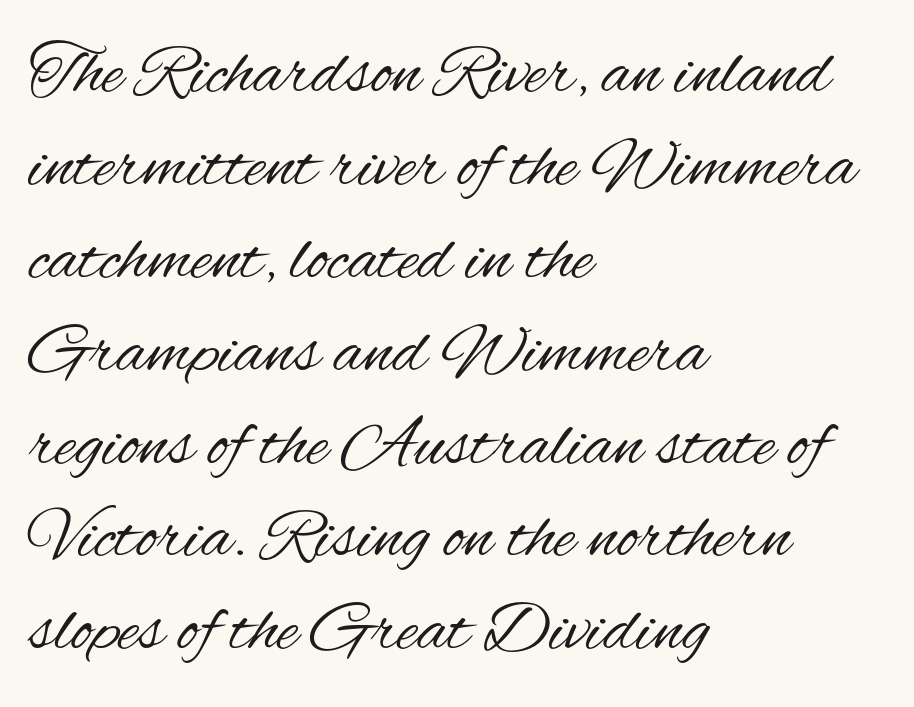
Observe the absence of serifs on each vertical stroke in this sample. This sample uses plain, unmodified letter spacing. The compositor pushed each line to the left boundary. Honestly, the row spacing looks completely unremarkable.
